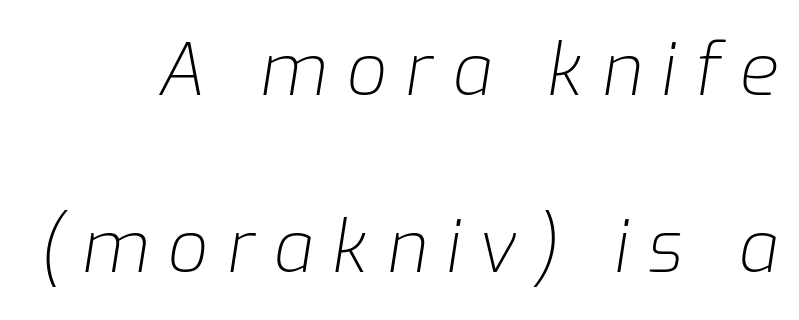
The image shows 71 px light type, italic (leaning right); set loose line spacing (2.5x), unusually wide letter spacing (+0.27 em), not underlined; low stroke contrast and a medium x-height.
